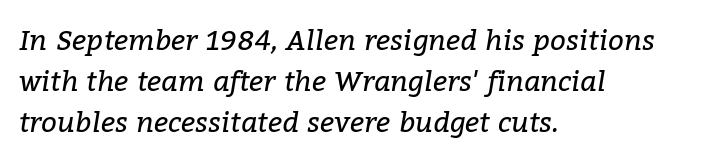
If you drew a ruler down the left edge, every line would touch it. These lines are rendered in a variable-pitch font. The characters are drawn with everyday or finer stroke widths. This sample uses an oblique cut, with every glyph tilted off the vertical. Leading: standard. The letters carry serifs — small finishing strokes at the ends of their stems.
